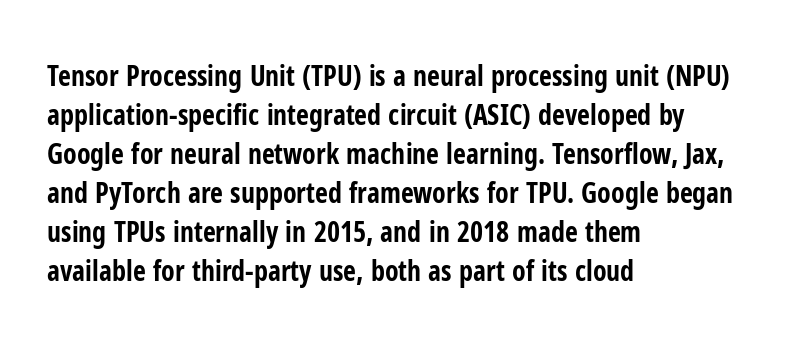
{"serif": "no", "italic": "no", "bold": "yes", "weight": "bold", "width": "condensed", "stroke_contrast": "low", "x_height": "medium", "monospaced": "no", "underline": "no", "align": "left", "line_spacing": "normal", "line_spacing_ratio": 1.39, "letter_spacing": "normal", "letter_spacing_em": 0.0, "glyph_px": 28}
